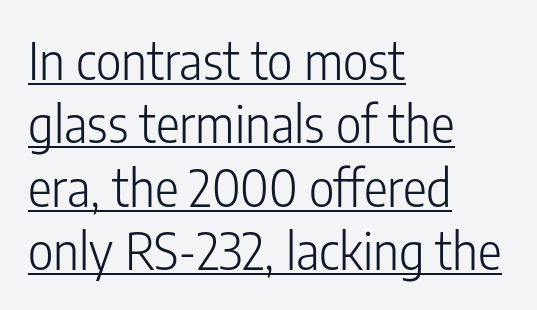
Q: Is the text bold? A: No.
Q: Is the text italic (slanted)? A: No, it is upright.
Q: Is the typeface a serif or a sans-serif typeface? A: Sans-serif.
Q: Is the text underlined? A: Yes.
Q: How is the paragraph aligned? A: Left-aligned.
Q: Is the spacing between letters normal or unusually wide? A: Normal.
Q: Is the spacing between lines tight, normal or loose? A: Normal.
Q: Width (condensed, normal, or wide)? A: Condensed.
Q: Stroke contrast? A: Low.
Q: x-height? A: Medium.
Q: Monospaced? A: No.
